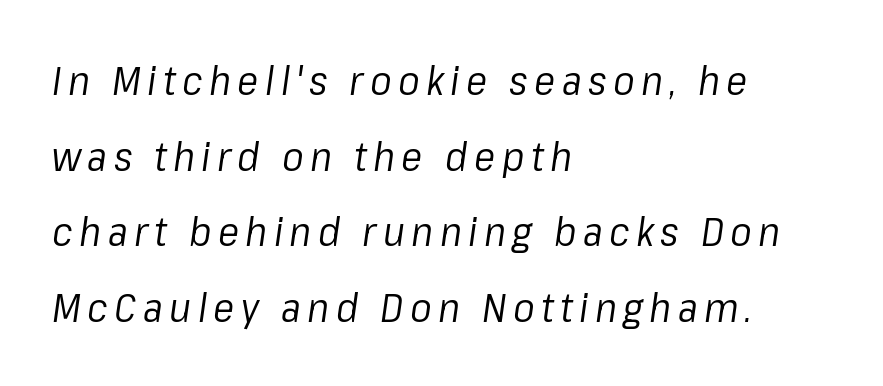
Is this a fixed-width face? No — the glyphs have proportional, varying widths. Visually the block forms a straight wall on the left and a jagged coastline on the right. Unbolded letterforms with no extra heft. A bare baseline throughout the passage. Rendered with sloped, italic letterforms.
